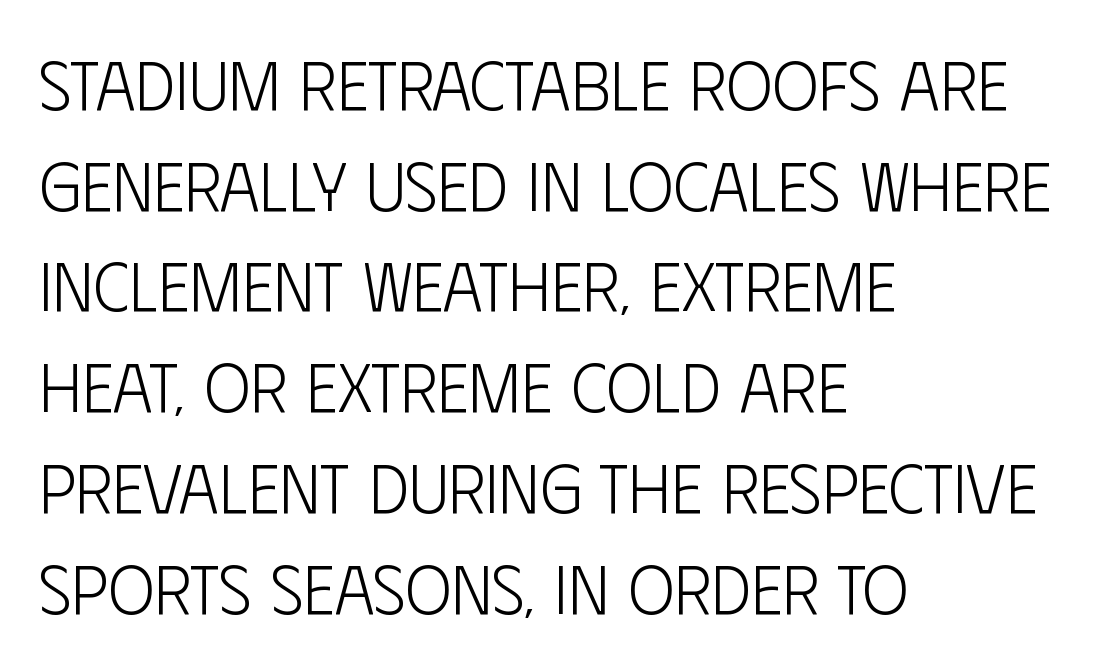
{"serif": "no", "italic": "no", "bold": "no", "weight": "light", "width": "condensed", "stroke_contrast": "low", "x_height": "large", "monospaced": "no", "underline": "no", "align": "left", "line_spacing": "normal", "line_spacing_ratio": 1.46, "letter_spacing": "normal", "letter_spacing_em": 0.0, "glyph_px": 69}
